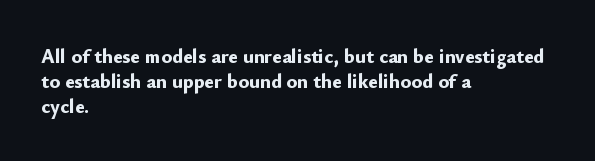
Q: Is the text bold? A: Yes.
Q: Is the text italic (slanted)? A: No, it is upright.
Q: Is the text underlined? A: No.
Q: How is the paragraph aligned? A: Left-aligned.
Q: Is the spacing between letters normal or unusually wide? A: Normal.
Q: Is the spacing between lines tight, normal or loose? A: Normal.
